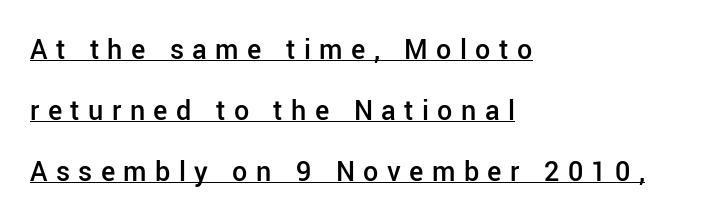
The image shows 30 px semibold sans-serif type, upright; set left-aligned, loose line spacing (2.03x), unusually wide letter spacing (+0.28 em), underlined; low stroke contrast and a medium x-height.
